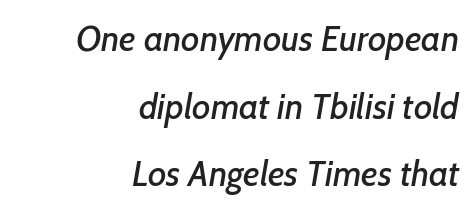
Q: Is the typeface a serif or a sans-serif typeface? A: Sans-serif.
Q: Is the text underlined? A: No.
Q: How is the paragraph aligned? A: Right-aligned.
Q: Is the spacing between letters normal or unusually wide? A: Normal.
Q: Is the spacing between lines tight, normal or loose? A: Loose.
Q: Width (condensed, normal, or wide)? A: Normal.
Q: Stroke contrast? A: Low.
Q: x-height? A: Medium.
Q: Monospaced? A: No.
